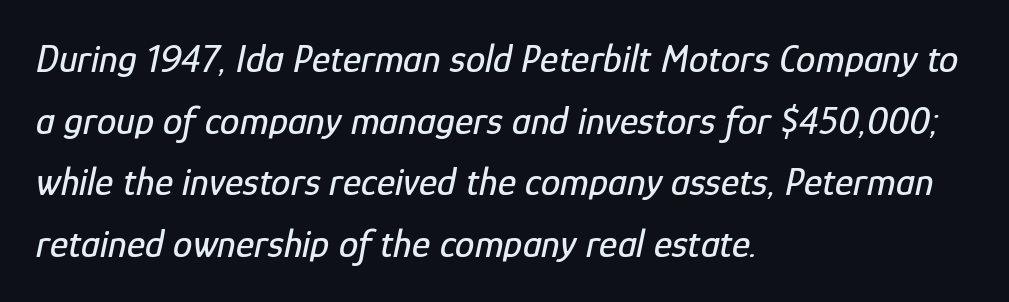
{"italic": "yes", "lean": "right", "slant_degrees": 12, "width": "condensed", "stroke_contrast": "low", "x_height": "medium", "monospaced": "no", "underline": "no", "align": "left", "line_spacing": "normal", "line_spacing_ratio": 1.58, "letter_spacing": "normal", "letter_spacing_em": 0.0, "glyph_px": 39}
